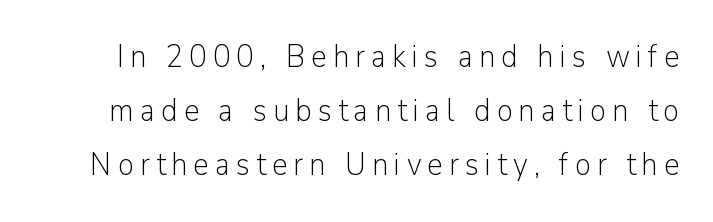
The rendering uses natural spacing where letterforms have individual widths. Nothing heavy about these letters — not bold at all. The string is rendered with underlining switched off. Honestly, the row spacing looks completely unremarkable. Type style note: lacks serifs. Do the letters lean? They stand straight.
